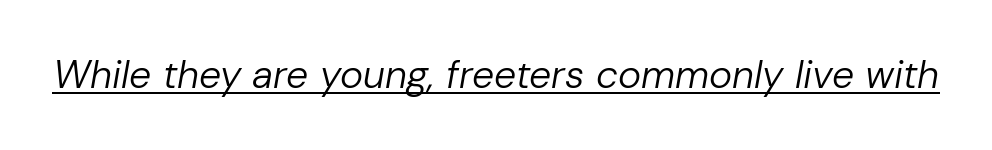
The letters advance in unequal steps, a hallmark of proportional type. In terms of letterspacing, this is plain default setting. Beneath each row of characters lies a ruled line. The face used here has a pronounced slope to its letters. No heavy texture on the line: the type isn't bold.
